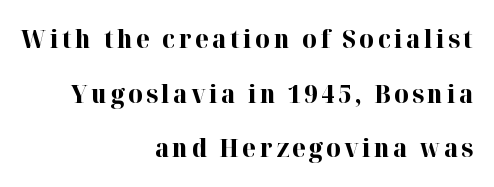
Right-aligned paragraph, ragged on the left. How would I describe the line gaps? Wide and relaxed. Underline: absent. These lines carry a lot of weight — the face is fully bold.
